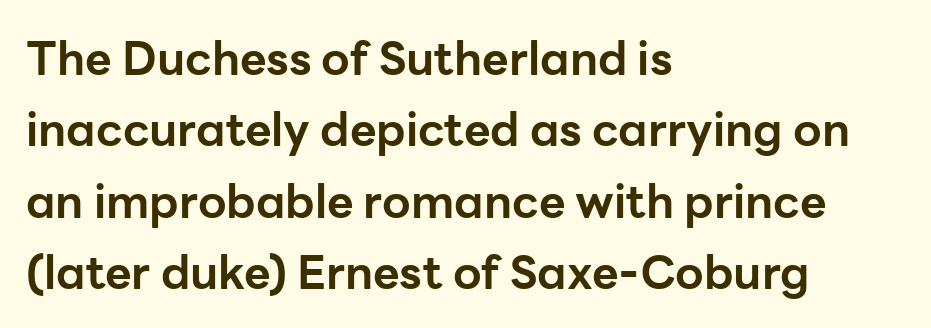
The image shows 46 px bold sans-serif type, upright; set left-aligned, normal line spacing (1.55x), normal letter spacing, not underlined; low stroke contrast and a medium x-height.
